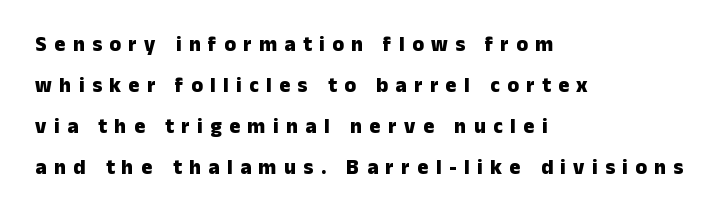
The image shows 21 px bold type, upright; set left-aligned, loose line spacing (1.95x), unusually wide letter spacing (+0.35 em), not underlined.
